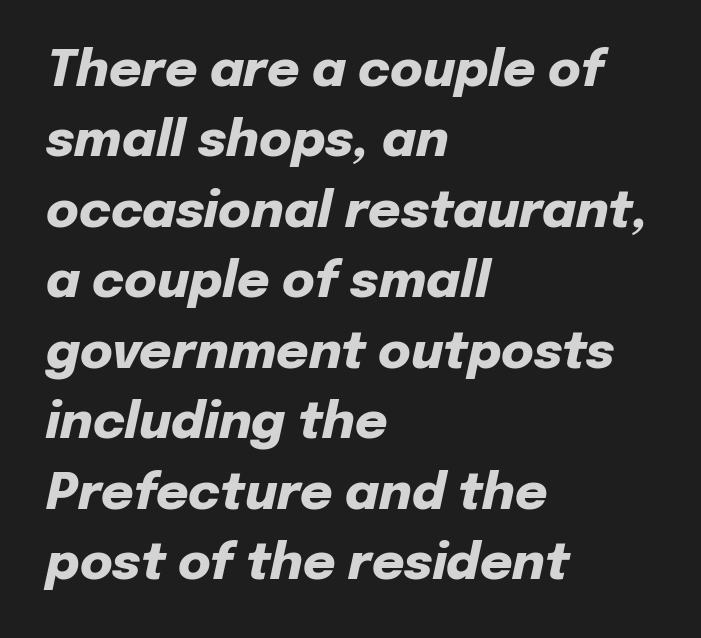
Q: Is the text bold? A: Yes.
Q: Is the text italic (slanted)? A: Yes, it leans right by about 12 degrees.
Q: Is the text underlined? A: No.
Q: How is the paragraph aligned? A: Left-aligned.
Q: Is the spacing between letters normal or unusually wide? A: Normal.
Q: Is the spacing between lines tight, normal or loose? A: Normal.
Q: Width (condensed, normal, or wide)? A: Normal.
Q: Stroke contrast? A: Low.
Q: x-height? A: Medium.
Q: Monospaced? A: No.
